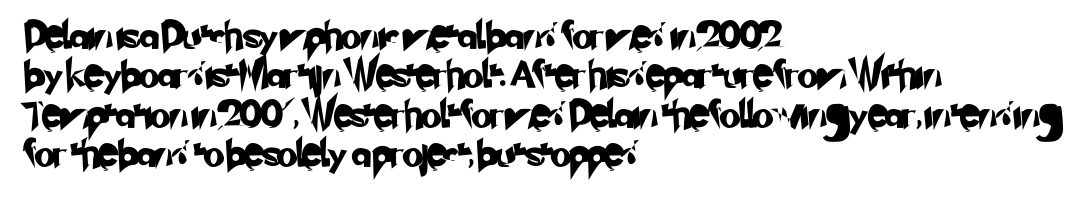
{"underline": "no", "align": "left", "line_spacing": "normal", "line_spacing_ratio": 1.46, "letter_spacing": "normal", "letter_spacing_em": 0.0, "glyph_px": 27}
